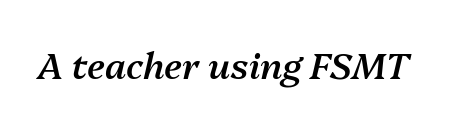
{"italic": "yes", "lean": "right", "slant_degrees": 13, "bold": "semi", "weight": "semibold", "width": "normal", "stroke_contrast": "medium", "x_height": "medium", "monospaced": "no", "underline": "no", "letter_spacing": "normal", "letter_spacing_em": 0.0, "glyph_px": 36}
